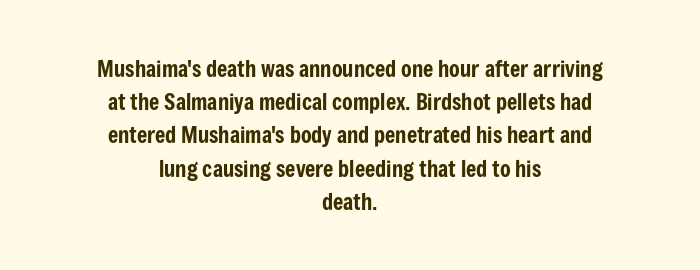
If you folded the block vertically in half, each line would mirror itself in length. Nobody touched the tracking dial on this one. The passage shown is not underscored anywhere. A typesetter would call this leading conventional body-copy spacing. Characters remain perfectly vertical along every line.
